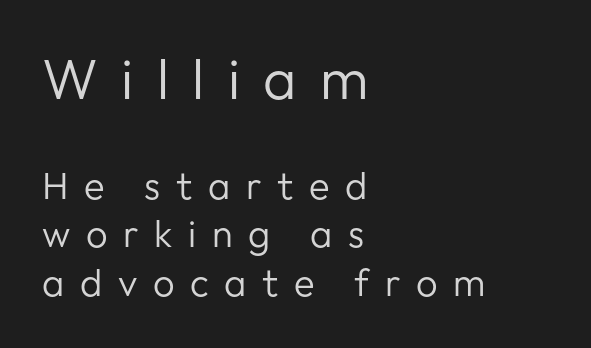
{"serif": "no", "italic": "no", "bold": "no", "weight": "regular", "width": "normal", "stroke_contrast": "low", "x_height": "medium", "monospaced": "no", "underline": "no", "align": "left", "line_spacing": "normal", "line_spacing_ratio": 1.28, "letter_spacing": "wide", "letter_spacing_em": 0.41, "larger_block": "first", "size_ratio": 1.5, "glyph_px": 57}
